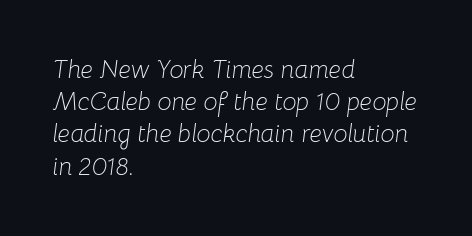
{"italic": "yes", "lean": "right", "slant_degrees": 8, "bold": "no", "underline": "no", "align": "left", "line_spacing": "normal", "line_spacing_ratio": 1.29, "letter_spacing": "normal", "letter_spacing_em": 0.0, "glyph_px": 25}
